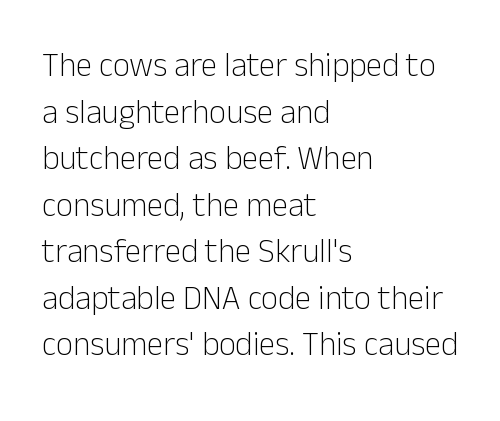
Q: Is the text bold? A: No.
Q: Is the text italic (slanted)? A: No, it is upright.
Q: Is the typeface a serif or a sans-serif typeface? A: Sans-serif.
Q: Is the text underlined? A: No.
Q: How is the paragraph aligned? A: Left-aligned.
Q: Is the spacing between letters normal or unusually wide? A: Normal.
Q: Is the spacing between lines tight, normal or loose? A: Normal.
Q: Width (condensed, normal, or wide)? A: Normal.
Q: Stroke contrast? A: Low.
Q: x-height? A: Medium.
Q: Monospaced? A: No.
